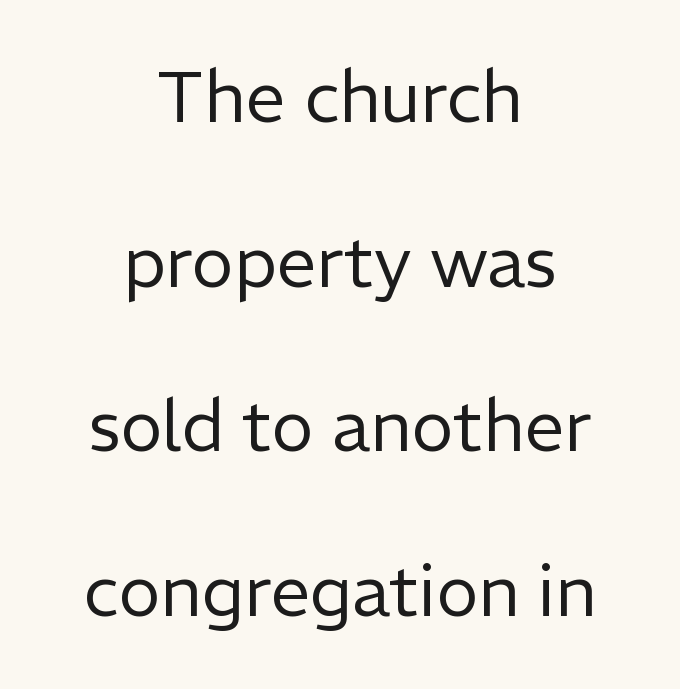
Q: Is the text bold? A: No.
Q: Is the text italic (slanted)? A: No, it is upright.
Q: Is the typeface a serif or a sans-serif typeface? A: Sans-serif.
Q: Is the text underlined? A: No.
Q: How is the paragraph aligned? A: Centered.
Q: Is the spacing between letters normal or unusually wide? A: Normal.
Q: Is the spacing between lines tight, normal or loose? A: Loose.
Q: Width (condensed, normal, or wide)? A: Normal.
Q: Stroke contrast? A: Low.
Q: x-height? A: Medium.
Q: Monospaced? A: No.
